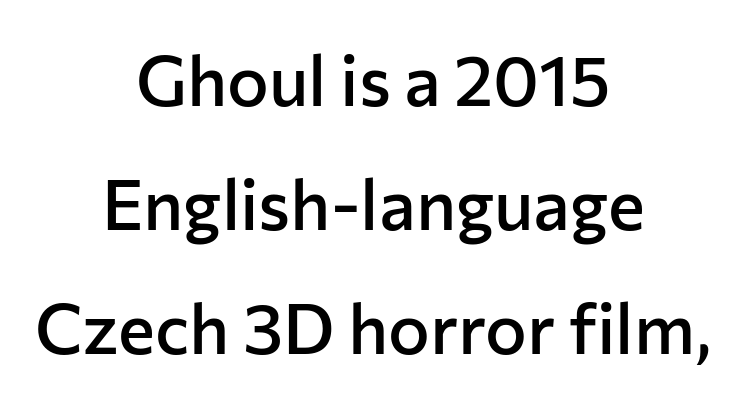
Q: Is the text bold? A: Semi-bold.
Q: Is the text italic (slanted)? A: No, it is upright.
Q: Is the typeface a serif or a sans-serif typeface? A: Sans-serif.
Q: Is the text underlined? A: No.
Q: How is the paragraph aligned? A: Centered.
Q: Is the spacing between letters normal or unusually wide? A: Normal.
Q: Width (condensed, normal, or wide)? A: Normal.
Q: Stroke contrast? A: Low.
Q: x-height? A: Medium.
Q: Monospaced? A: No.
